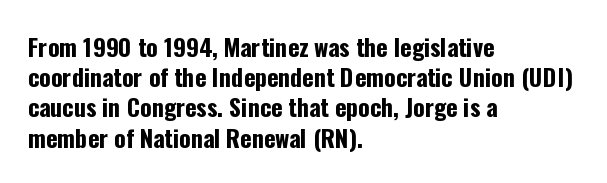
The image shows 24 px bold type, upright; set left-aligned, normal line spacing (1.26x), normal letter spacing, not underlined.
